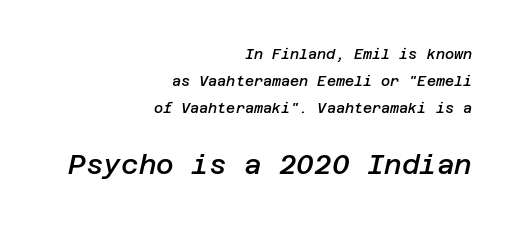
Reading down the column, the eye jumps a long way to each next line. The area under the type is left untouched. The designer gave the closing block more size than the opening block. The passage shown leans; its letterforms are oblique. The gaps between neighbouring characters are ordinary and unremarkable. Each line ends at the same right margin while the left side varies.
